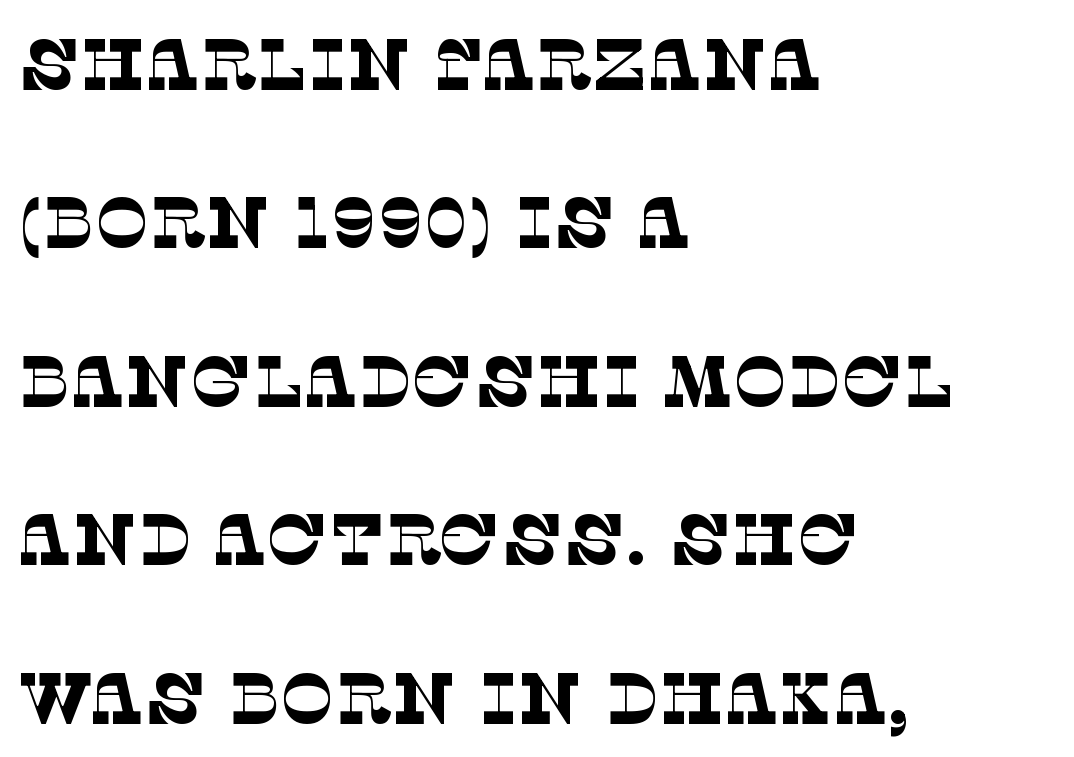
The image shows 72 px thin serif type; set left-aligned, loose line spacing (2.2x), normal letter spacing, not underlined; low stroke contrast and a large x-height.
